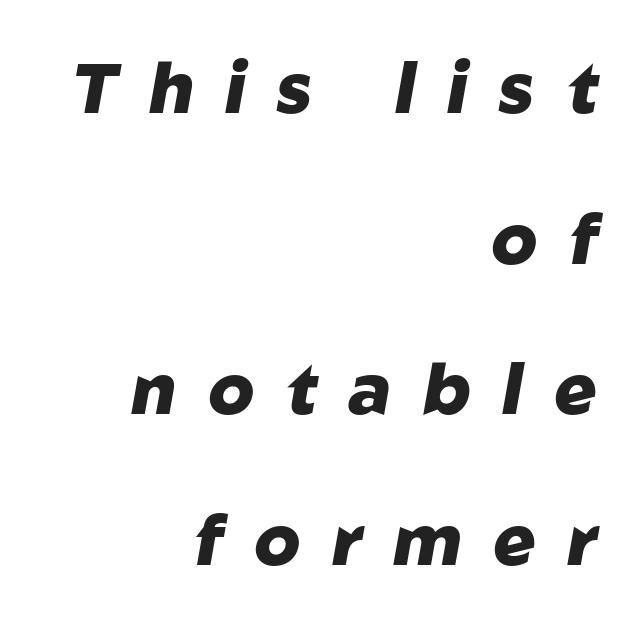
The image shows 71 px heavy type, italic (leaning right); set right-aligned, loose line spacing (2.12x), unusually wide letter spacing (+0.44 em), not underlined; low stroke contrast and a medium x-height.
